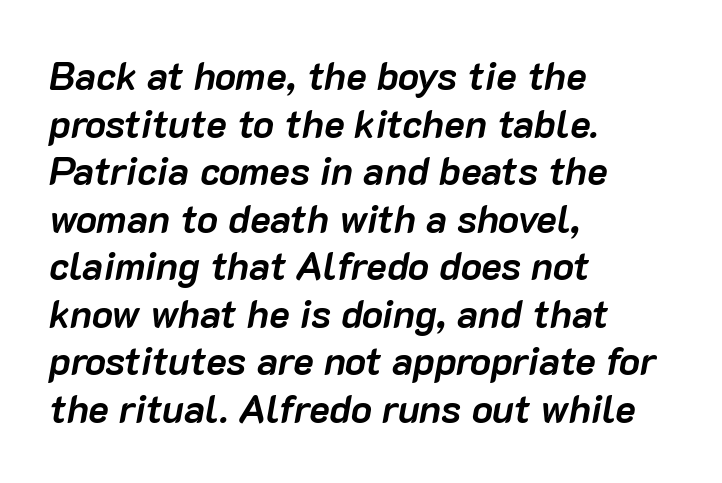
Q: Is the text bold? A: Yes.
Q: Is the text italic (slanted)? A: Yes, it leans right by about 10 degrees.
Q: Is the text underlined? A: No.
Q: How is the paragraph aligned? A: Left-aligned.
Q: Is the spacing between letters normal or unusually wide? A: Normal.
Q: Width (condensed, normal, or wide)? A: Normal.
Q: Stroke contrast? A: Low.
Q: x-height? A: Medium.
Q: Monospaced? A: No.
